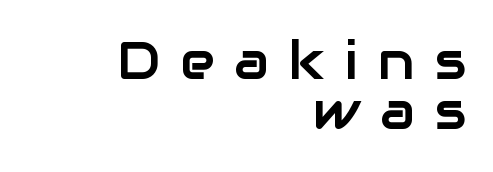
Q: Is the text italic (slanted)? A: No, it is upright.
Q: Is the typeface a serif or a sans-serif typeface? A: Sans-serif.
Q: Is the text underlined? A: No.
Q: How is the paragraph aligned? A: Right-aligned.
Q: Is the spacing between letters normal or unusually wide? A: Unusually wide.
Q: Is the spacing between lines tight, normal or loose? A: Tight.
Q: Width (condensed, normal, or wide)? A: Normal.
Q: Stroke contrast? A: Low.
Q: x-height? A: Medium.
Q: Monospaced? A: No.
